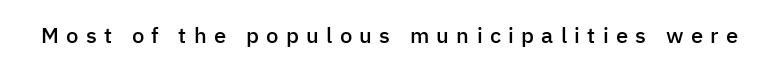
{"italic": "no", "bold": "semi", "underline": "no", "letter_spacing": "wide", "letter_spacing_em": 0.33, "glyph_px": 22}
